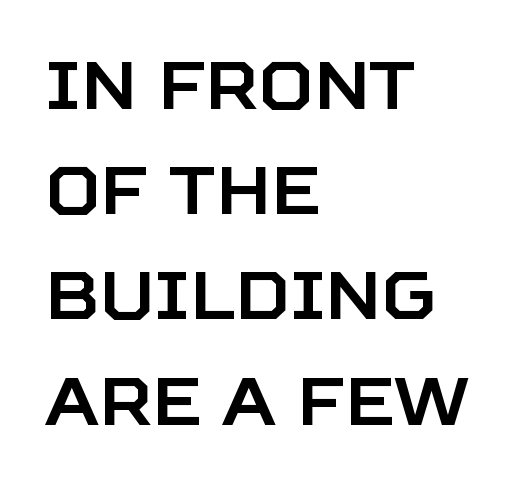
Q: Is the text italic (slanted)? A: No, it is upright.
Q: Is the typeface a serif or a sans-serif typeface? A: Sans-serif.
Q: Is the text underlined? A: No.
Q: How is the paragraph aligned? A: Left-aligned.
Q: Is the spacing between letters normal or unusually wide? A: Normal.
Q: Is the spacing between lines tight, normal or loose? A: Normal.
Q: Width (condensed, normal, or wide)? A: Normal.
Q: Stroke contrast? A: Low.
Q: x-height? A: Large.
Q: Monospaced? A: No.
